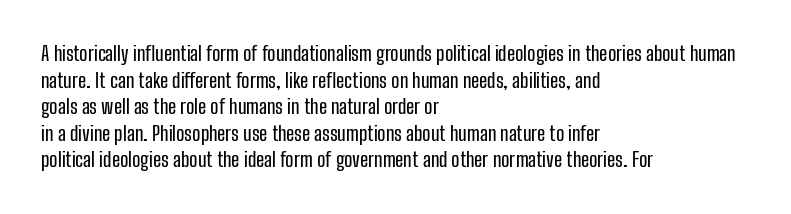
{"italic": "no", "underline": "no", "align": "left", "line_spacing": "normal", "line_spacing_ratio": 1.33, "letter_spacing": "normal", "letter_spacing_em": 0.0, "glyph_px": 20}
